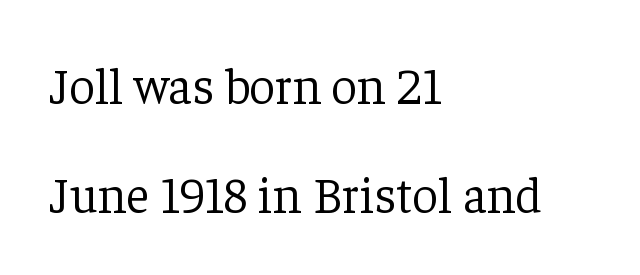
Q: Is the text bold? A: No.
Q: Is the text italic (slanted)? A: No, it is upright.
Q: Is the typeface a serif or a sans-serif typeface? A: Serif.
Q: Is the text underlined? A: No.
Q: How is the paragraph aligned? A: Left-aligned.
Q: Is the spacing between letters normal or unusually wide? A: Normal.
Q: Is the spacing between lines tight, normal or loose? A: Loose.
Q: Width (condensed, normal, or wide)? A: Normal.
Q: Stroke contrast? A: Low.
Q: x-height? A: Medium.
Q: Monospaced? A: No.
